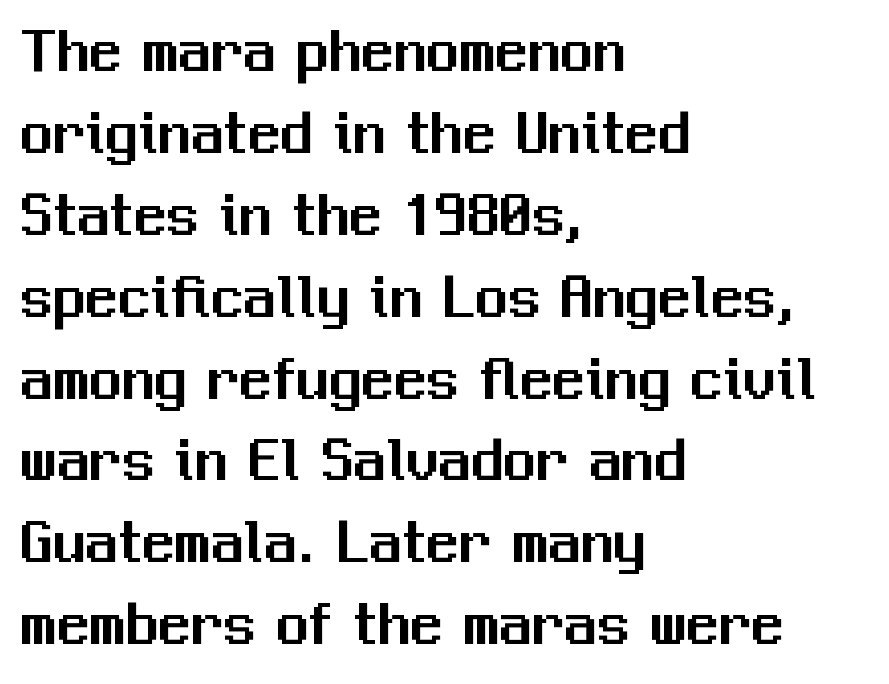
The image shows 65 px sans-serif type, upright; set left-aligned, normal line spacing (1.26x), normal letter spacing, not underlined; medium stroke contrast and a medium x-height.
